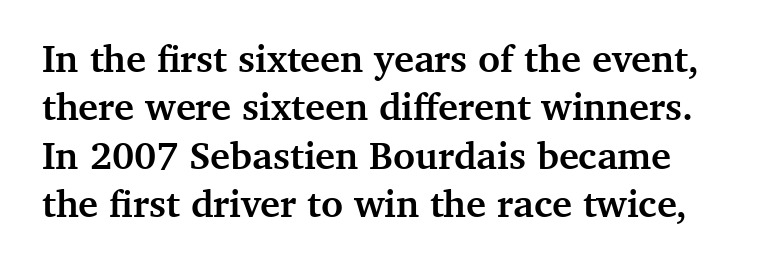
{"serif": "yes", "italic": "no", "bold": "yes", "weight": "semibold", "width": "normal", "stroke_contrast": "medium", "x_height": "medium", "monospaced": "no", "underline": "no", "line_spacing": "normal", "line_spacing_ratio": 1.27, "letter_spacing": "normal", "letter_spacing_em": 0.0, "glyph_px": 38}
